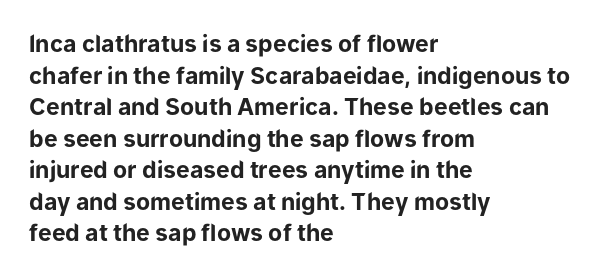
The image shows 23 px bold type, upright; set left-aligned, normal line spacing (1.37x), normal letter spacing, not underlined.
